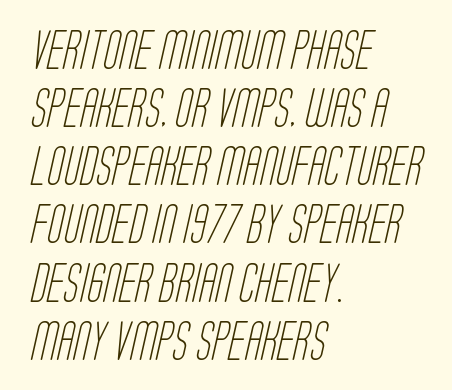
The face looks like a standard text weight, possibly lighter. A normal amount of white space separates one row of letters from the next. Is the letter spacing exaggerated? No — it looks like the ordinary default. Clear beneath every line of the passage. Here the designer chose a conventional face with non-uniform glyph widths.
